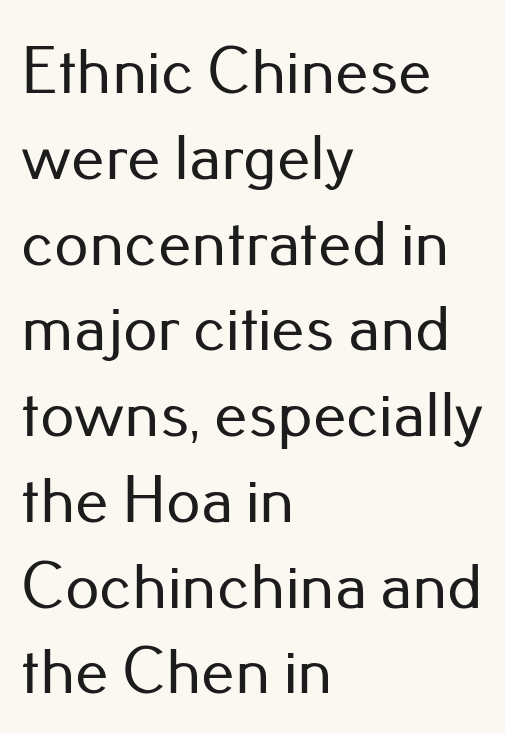
Q: Is the text italic (slanted)? A: No, it is upright.
Q: Is the typeface a serif or a sans-serif typeface? A: Sans-serif.
Q: Is the text underlined? A: No.
Q: How is the paragraph aligned? A: Left-aligned.
Q: Is the spacing between letters normal or unusually wide? A: Normal.
Q: Is the spacing between lines tight, normal or loose? A: Normal.
Q: Width (condensed, normal, or wide)? A: Normal.
Q: Stroke contrast? A: Low.
Q: x-height? A: Small.
Q: Monospaced? A: No.
